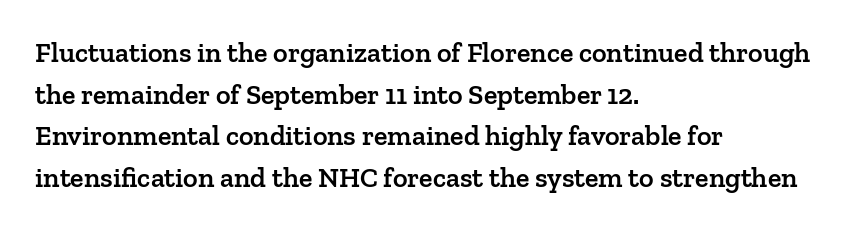
How would I describe the line gaps? Plain and ordinary. Teacher's note: observe the even left margin — that is flush-left alignment. The glyphs in this specimen are seriffed. This sample has the flowing, uneven cadence of proportional lettering.
